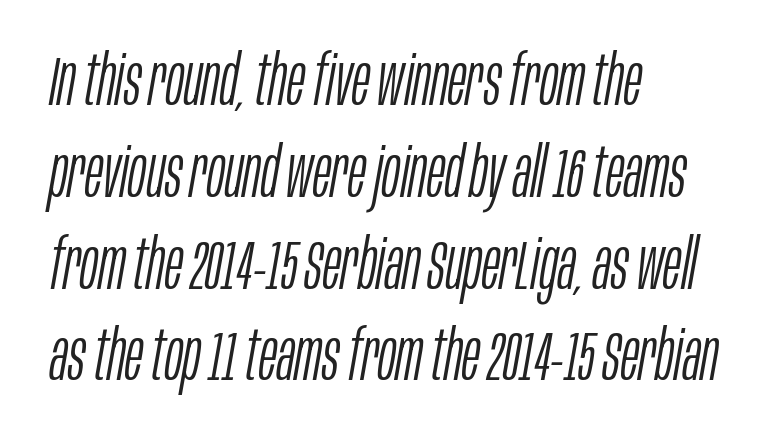
The image shows 69 px light, condensed type, italic (leaning right); set left-aligned, normal line spacing (1.33x), normal letter spacing, not underlined; low stroke contrast and a large x-height.
